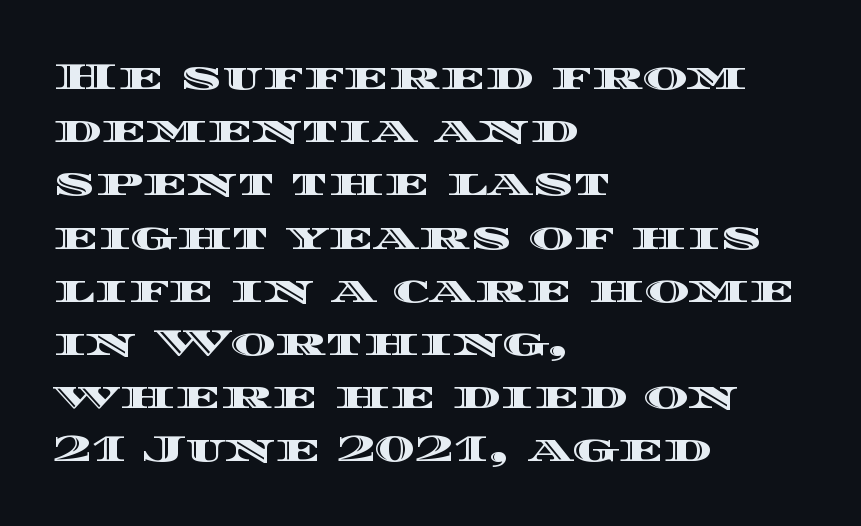
Line starts are locked; line ends wander. If you measured baseline to baseline, you'd find a middling distance. Here the glyphs are tracked normally, forming tight word shapes. If you drew a line through each stem, it would be perfectly vertical. The letters advance in unequal steps, a hallmark of proportional type. Underline: absent.
